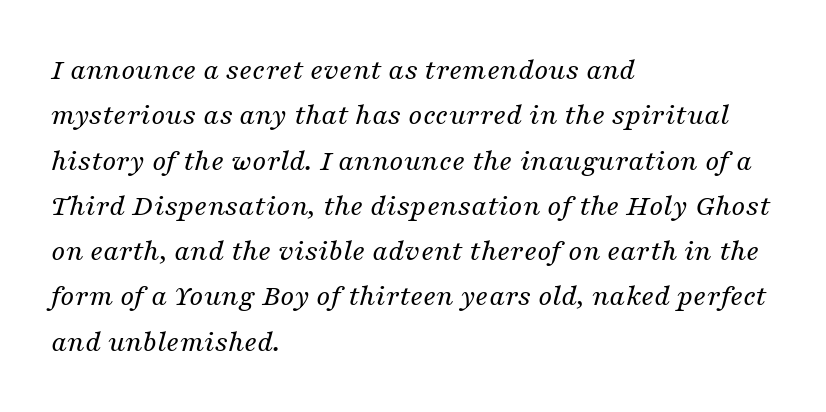
{"serif": "yes", "italic": "yes", "lean": "right", "slant_degrees": 16, "bold": "no", "weight": "regular", "width": "normal", "stroke_contrast": "medium", "x_height": "medium", "monospaced": "no", "underline": "no", "align": "left", "line_spacing": "normal", "line_spacing_ratio": 1.46, "letter_spacing": "normal", "letter_spacing_em": 0.0, "glyph_px": 31}
